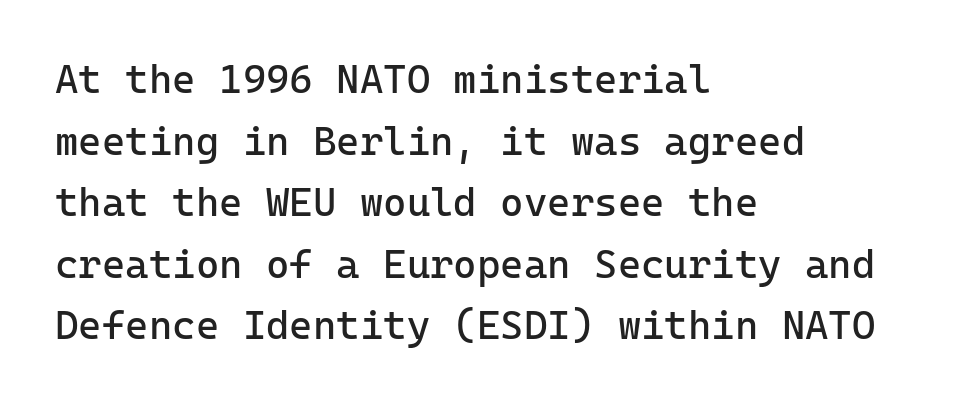
The image shows 40 px regular-weight sans-serif type, upright; set left-aligned, normal line spacing (1.54x), normal letter spacing, not underlined; low stroke contrast and a medium x-height.
